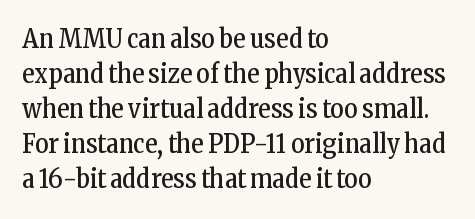
The image shows 26 px text type, upright; set left-aligned, normal line spacing (1.35x), normal letter spacing, not underlined.
